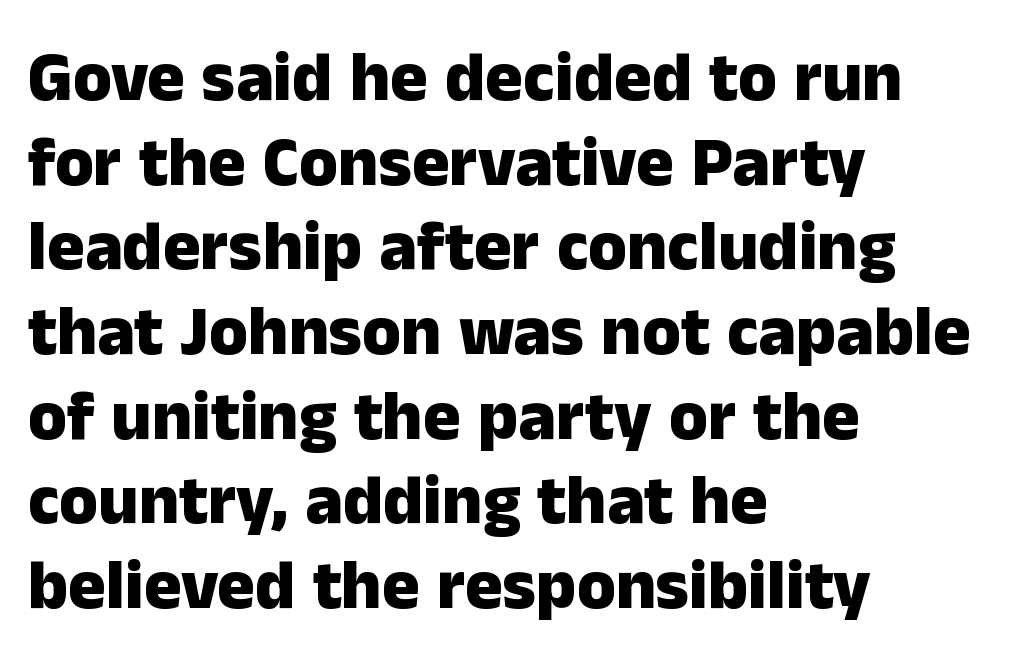
{"serif": "no", "italic": "no", "bold": "yes", "weight": "heavy", "width": "normal", "stroke_contrast": "low", "x_height": "medium", "monospaced": "no", "underline": "no", "align": "left", "line_spacing_ratio": 1.21, "letter_spacing": "normal", "letter_spacing_em": 0.0, "glyph_px": 70}
